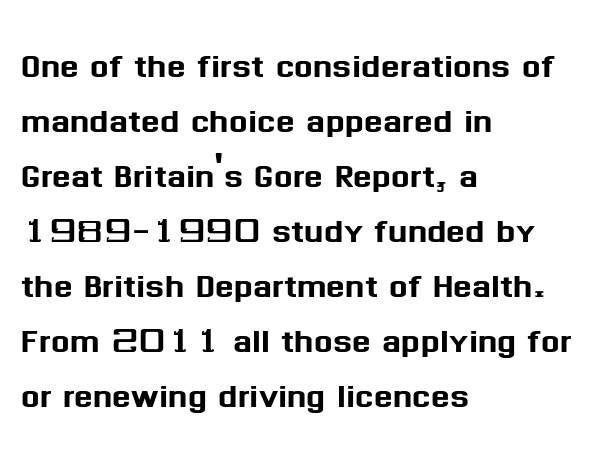
Q: Is the text italic (slanted)? A: No, it is upright.
Q: Is the typeface a serif or a sans-serif typeface? A: Sans-serif.
Q: Is the text underlined? A: No.
Q: How is the paragraph aligned? A: Left-aligned.
Q: Is the spacing between letters normal or unusually wide? A: Normal.
Q: Is the spacing between lines tight, normal or loose? A: Normal.
Q: Width (condensed, normal, or wide)? A: Normal.
Q: Stroke contrast? A: Medium.
Q: x-height? A: Medium.
Q: Monospaced? A: No.
